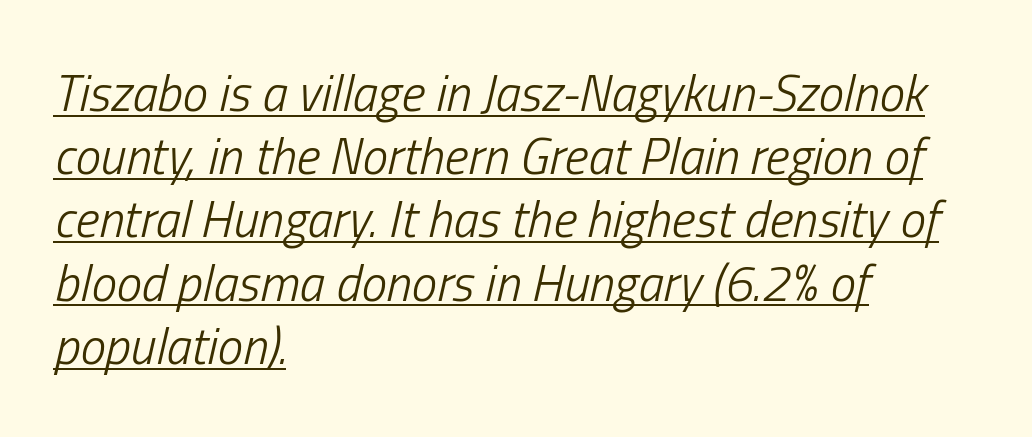
{"italic": "yes", "lean": "right", "slant_degrees": 13, "bold": "no", "weight": "light", "width": "condensed", "stroke_contrast": "low", "x_height": "medium", "monospaced": "no", "underline": "yes", "align": "left", "line_spacing_ratio": 1.24, "letter_spacing": "normal", "letter_spacing_em": 0.0, "glyph_px": 51}
